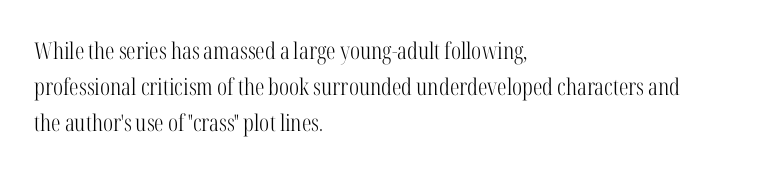
The image shows 23 px text type, upright; set left-aligned, normal line spacing (1.56x), normal letter spacing, not underlined.
